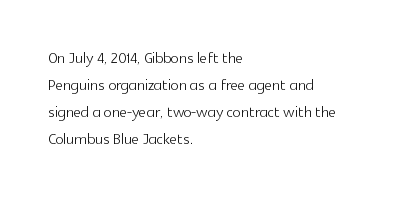
{"italic": "no", "bold": "no", "underline": "no", "align": "left", "line_spacing": "normal", "line_spacing_ratio": 1.29, "letter_spacing": "normal", "letter_spacing_em": 0.0, "glyph_px": 21}
